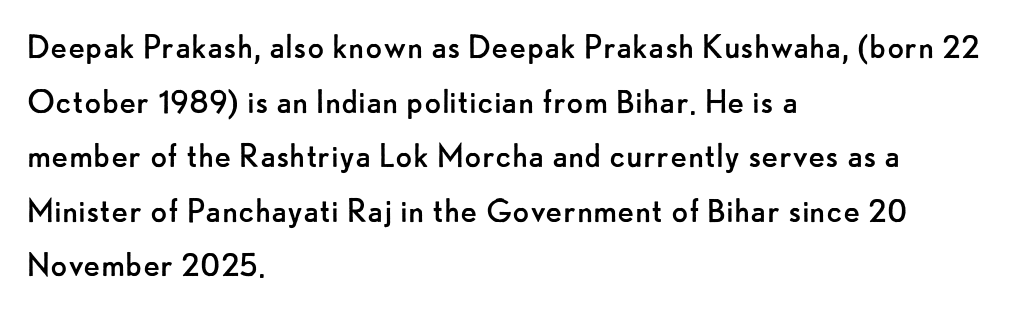
Q: Is the text bold? A: No.
Q: Is the text italic (slanted)? A: No, it is upright.
Q: Is the typeface a serif or a sans-serif typeface? A: Sans-serif.
Q: Is the text underlined? A: No.
Q: How is the paragraph aligned? A: Left-aligned.
Q: Is the spacing between letters normal or unusually wide? A: Normal.
Q: Is the spacing between lines tight, normal or loose? A: Normal.
Q: Width (condensed, normal, or wide)? A: Normal.
Q: Stroke contrast? A: Low.
Q: x-height? A: Small.
Q: Monospaced? A: No.
